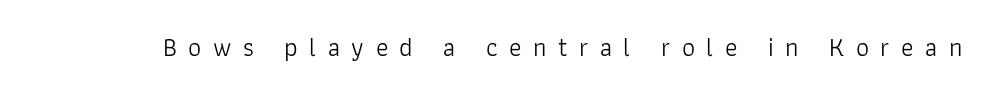
The image shows 26 px text type, upright; set unusually wide letter spacing (+0.44 em), not underlined.
